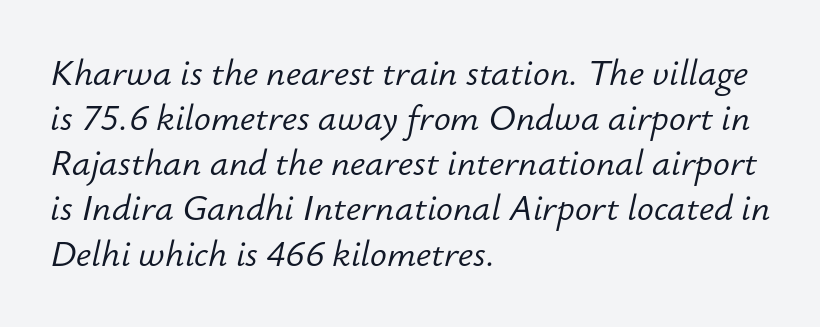
Q: Is the text bold? A: No.
Q: Is the text italic (slanted)? A: Yes, it leans right by about 12 degrees.
Q: Is the text underlined? A: No.
Q: How is the paragraph aligned? A: Left-aligned.
Q: Is the spacing between letters normal or unusually wide? A: Normal.
Q: Is the spacing between lines tight, normal or loose? A: Normal.
Q: Width (condensed, normal, or wide)? A: Normal.
Q: Stroke contrast? A: Low.
Q: x-height? A: Small.
Q: Monospaced? A: No.
